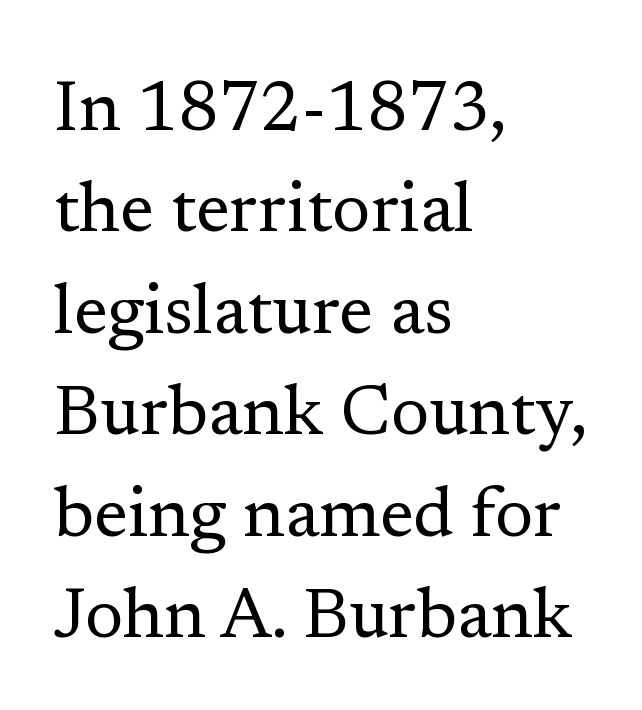
Q: Is the text bold? A: No.
Q: Is the text italic (slanted)? A: No, it is upright.
Q: Is the typeface a serif or a sans-serif typeface? A: Serif.
Q: Is the text underlined? A: No.
Q: How is the paragraph aligned? A: Left-aligned.
Q: Is the spacing between letters normal or unusually wide? A: Normal.
Q: Is the spacing between lines tight, normal or loose? A: Normal.
Q: Width (condensed, normal, or wide)? A: Normal.
Q: Stroke contrast? A: Low.
Q: x-height? A: Medium.
Q: Monospaced? A: No.
